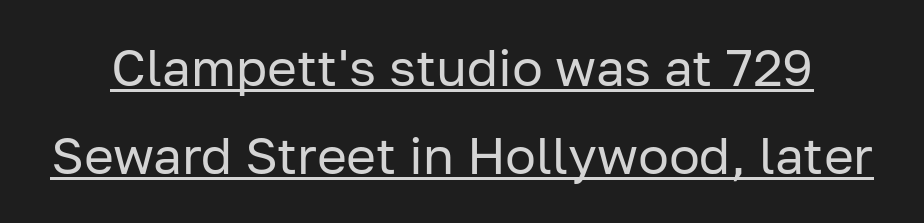
{"serif": "no", "italic": "no", "bold": "no", "weight": "regular", "width": "normal", "stroke_contrast": "low", "x_height": "medium", "monospaced": "no", "underline": "yes", "line_spacing_ratio": 1.73, "letter_spacing": "normal", "letter_spacing_em": 0.0, "glyph_px": 51}
